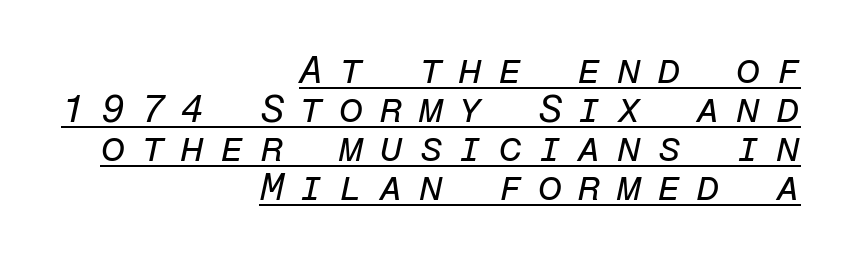
Q: Is the text bold? A: No.
Q: Is the text italic (slanted)? A: Yes, it leans right by about 12 degrees.
Q: Is the text underlined? A: Yes.
Q: How is the paragraph aligned? A: Right-aligned.
Q: Is the spacing between letters normal or unusually wide? A: Unusually wide.
Q: Is the spacing between lines tight, normal or loose? A: Tight.
Q: Width (condensed, normal, or wide)? A: Normal.
Q: Stroke contrast? A: Low.
Q: x-height? A: Medium.
Q: Monospaced? A: Yes.
